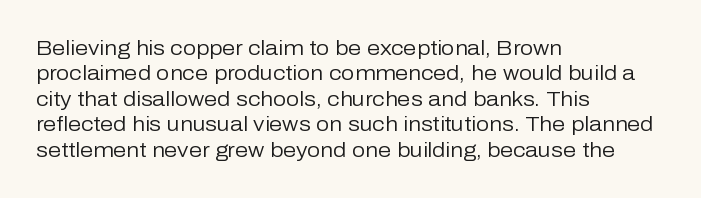
{"italic": "no", "bold": "no", "underline": "no", "align": "left", "line_spacing_ratio": 1.21, "letter_spacing": "normal", "letter_spacing_em": 0.0, "glyph_px": 21}
